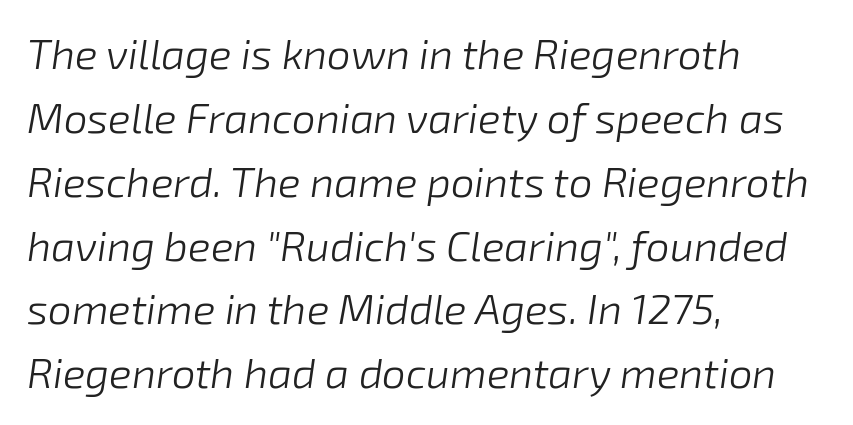
There is no visible air inserted between adjacent glyphs. Varying glyph widths throughout — classic text-font behaviour. Would a proofreader flag this as italicized? Yes. The weight would be labelled regular, book, light, or lighter still. Students, observe: this is what conventionally led text looks like.
